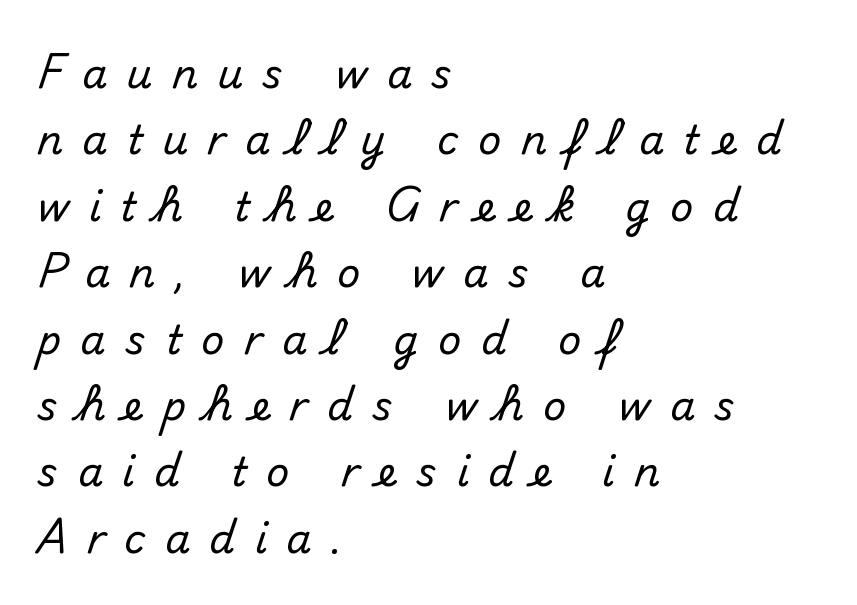
The image shows 40 px sans-serif type; set left-aligned, normal line spacing (1.66x), unusually wide letter spacing (+0.49 em), not underlined; medium stroke contrast and a small x-height.
